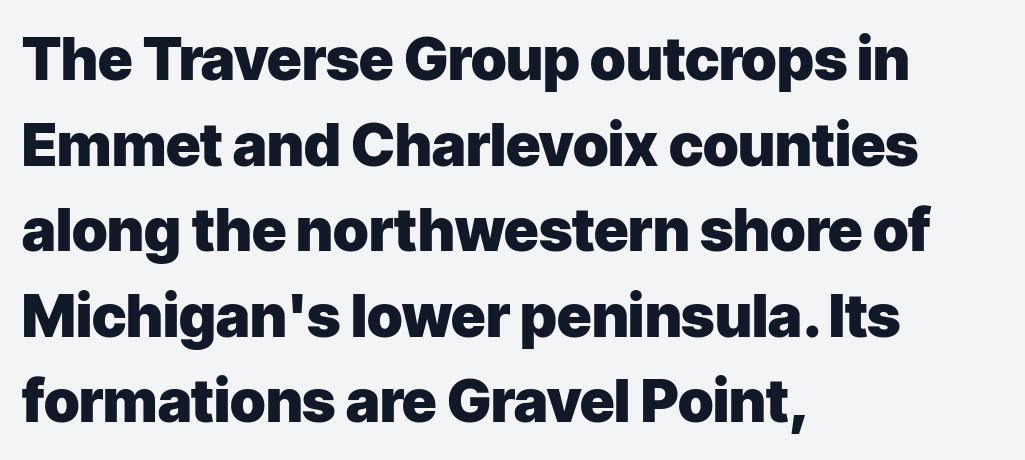
Here the designer chose a conventional face with non-uniform glyph widths. This sample keeps an unexceptional amount of space between lines. The paragraph shown leans on its left margin. Italic: no, the glyphs are upright roman. The horizontal fit of the characters is conventional and even. Underlining? Definitely not there.
